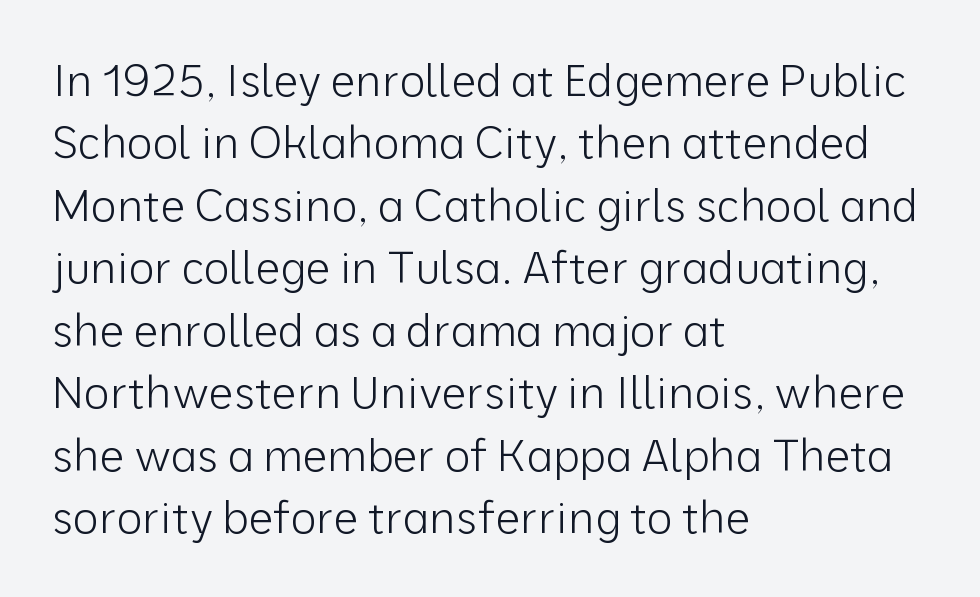
The image shows 44 px light sans-serif type, upright; set left-aligned, normal line spacing (1.42x), normal letter spacing, not underlined; low stroke contrast and a medium x-height.
